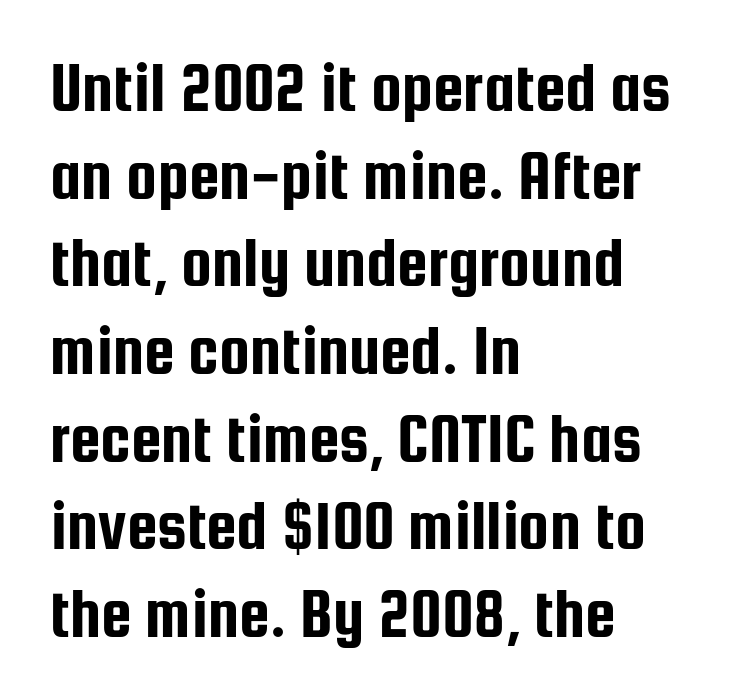
Q: Is the text italic (slanted)? A: No, it is upright.
Q: Is the typeface a serif or a sans-serif typeface? A: Sans-serif.
Q: Is the text underlined? A: No.
Q: How is the paragraph aligned? A: Left-aligned.
Q: Is the spacing between letters normal or unusually wide? A: Normal.
Q: Is the spacing between lines tight, normal or loose? A: Normal.
Q: Width (condensed, normal, or wide)? A: Condensed.
Q: Stroke contrast? A: Low.
Q: x-height? A: Medium.
Q: Monospaced? A: No.
